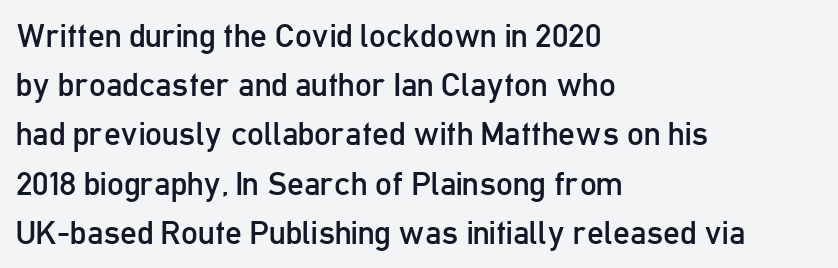
Is the letter spacing exaggerated? No — it looks like the ordinary default. Designer's note — italics off, roman on. In terms of leading, this rendering sits right in the middle. The passage shown is not underscored anywhere. Does the copy run flush right? No — it runs flush left.
